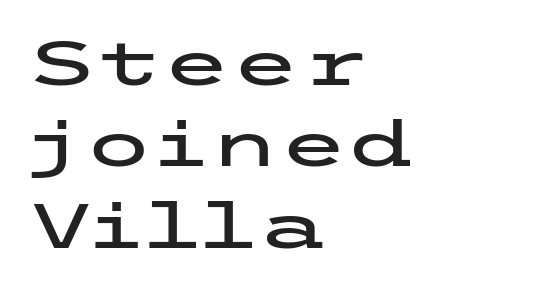
The image shows 63 px wide sans-serif type, upright; set left-aligned, normal line spacing (1.29x), normal letter spacing, not underlined; low stroke contrast and a medium x-height.
